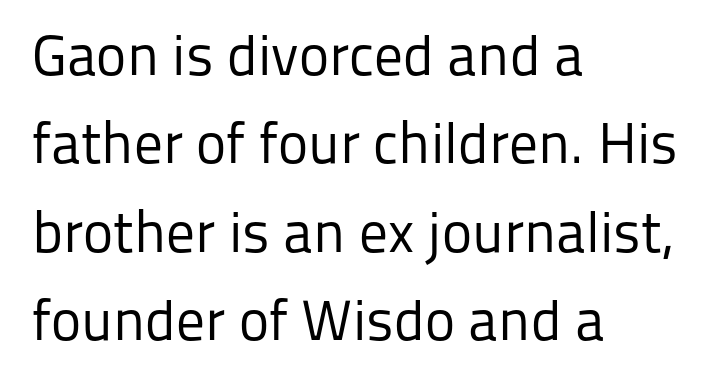
Q: Is the text bold? A: No.
Q: Is the text italic (slanted)? A: No, it is upright.
Q: Is the typeface a serif or a sans-serif typeface? A: Sans-serif.
Q: Is the text underlined? A: No.
Q: How is the paragraph aligned? A: Left-aligned.
Q: Is the spacing between letters normal or unusually wide? A: Normal.
Q: Is the spacing between lines tight, normal or loose? A: Normal.
Q: Width (condensed, normal, or wide)? A: Normal.
Q: Stroke contrast? A: Low.
Q: x-height? A: Medium.
Q: Monospaced? A: No.
